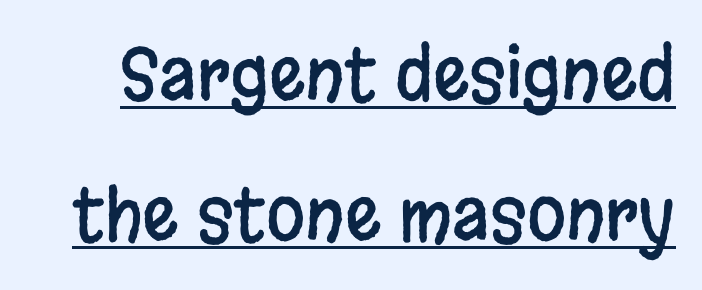
The image shows 71 px condensed sans-serif type, upright; set loose line spacing (1.97x), normal letter spacing, underlined; low stroke contrast and a large x-height.
